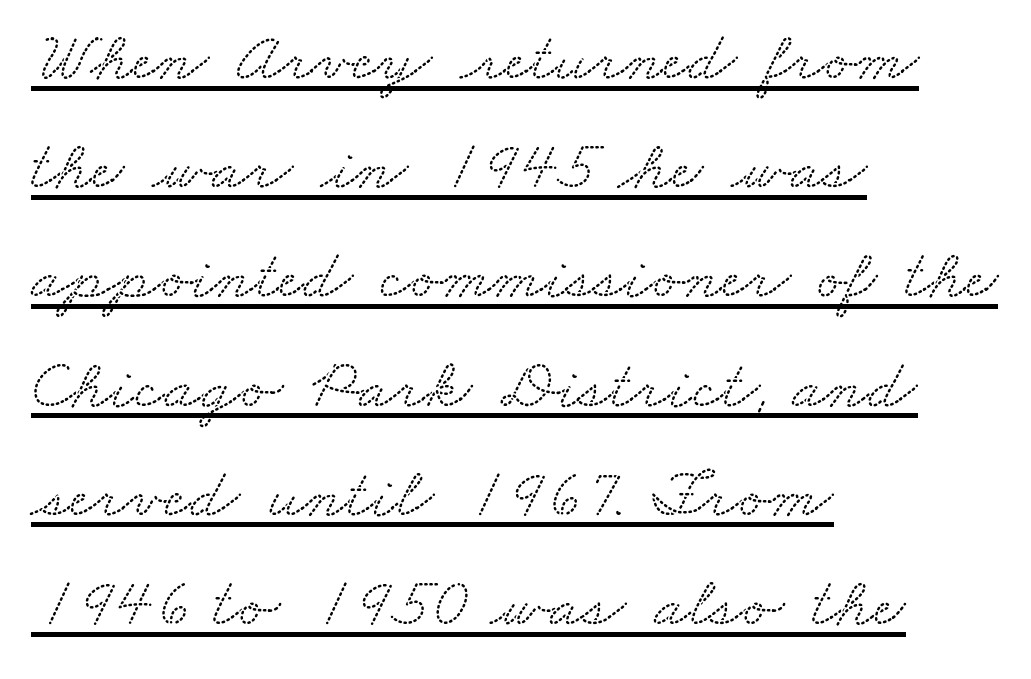
{"width": "wide", "stroke_contrast": "low", "x_height": "small", "monospaced": "no", "underline": "yes", "align": "left", "line_spacing": "normal", "line_spacing_ratio": 1.56, "letter_spacing": "normal", "letter_spacing_em": 0.0, "glyph_px": 70}
